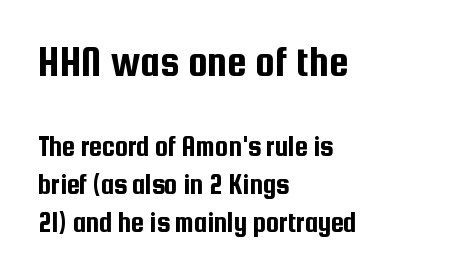
Q: Is the text italic (slanted)? A: No, it is upright.
Q: Is the typeface a serif or a sans-serif typeface? A: Sans-serif.
Q: Is the text underlined? A: No.
Q: How is the paragraph aligned? A: Left-aligned.
Q: Is the spacing between letters normal or unusually wide? A: Normal.
Q: Is the spacing between lines tight, normal or loose? A: Normal.
Q: Which block of text is set in a larger size, the first (top) or the second (bottom)? A: The first (top) one.
Q: Width (condensed, normal, or wide)? A: Condensed.
Q: Stroke contrast? A: Low.
Q: x-height? A: Medium.
Q: Monospaced? A: No.
